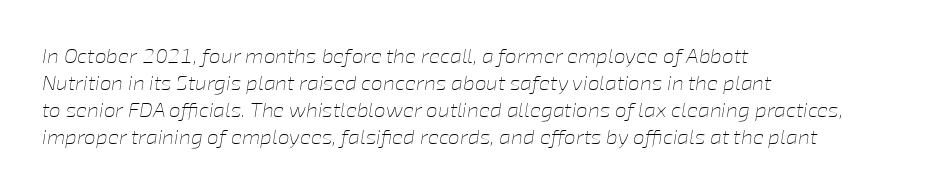
{"italic": "yes", "lean": "right", "slant_degrees": 8, "bold": "no", "underline": "no", "align": "left", "line_spacing": "normal", "line_spacing_ratio": 1.29, "letter_spacing": "normal", "letter_spacing_em": 0.0, "glyph_px": 21}
